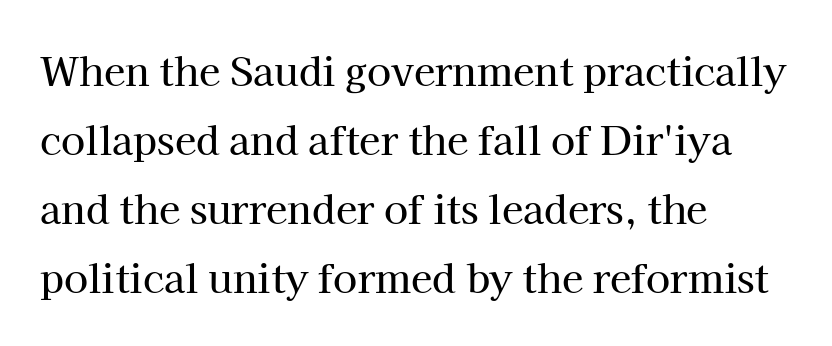
This sample uses a serif face. Between one letter and the next there's only the usual sliver of space. Proportional: the letters do not fall into vertical columns. The font's upright variant was chosen for this text. Nobody drew a line under any word here.
